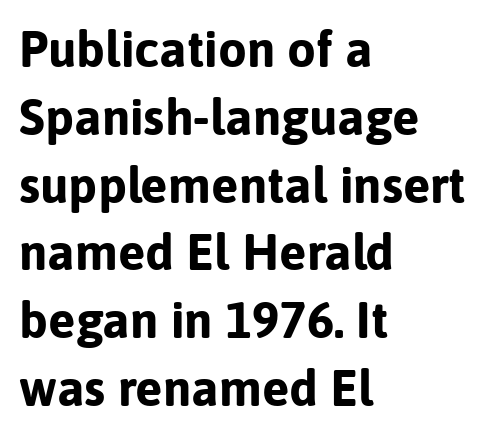
Varying glyph widths throughout — classic text-font behaviour. Typographic density is high because the face is bold. Compared with a centered layout, this one pins lines to the left instead. Notice how the stems are strictly vertical — no italics here.
